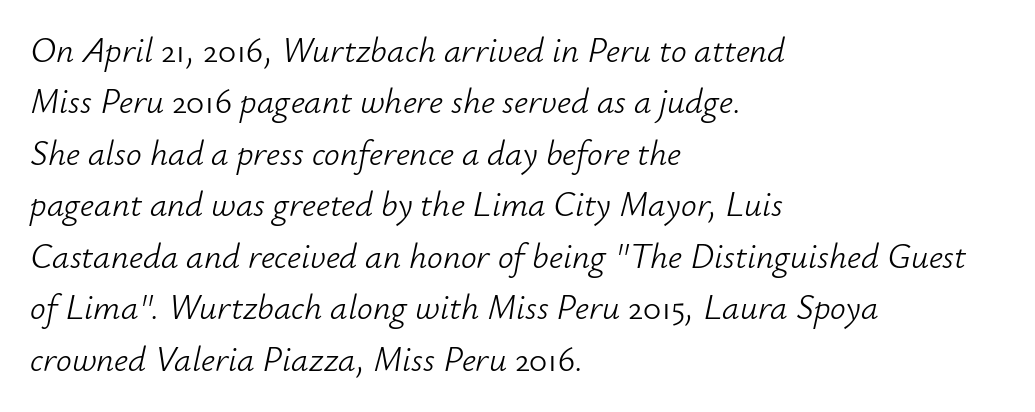
The image shows 35 px light type, italic (leaning right); set left-aligned, normal line spacing (1.47x), normal letter spacing, not underlined; low stroke contrast and a small x-height.
